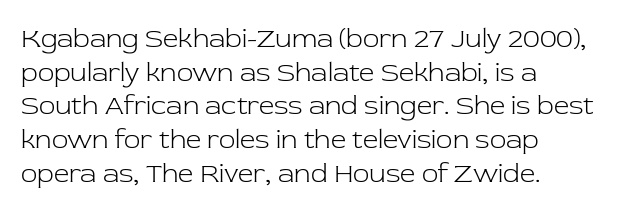
Q: Is the text bold? A: No.
Q: Is the text italic (slanted)? A: No, it is upright.
Q: Is the text underlined? A: No.
Q: How is the paragraph aligned? A: Left-aligned.
Q: Is the spacing between letters normal or unusually wide? A: Normal.
Q: Is the spacing between lines tight, normal or loose? A: Normal.
